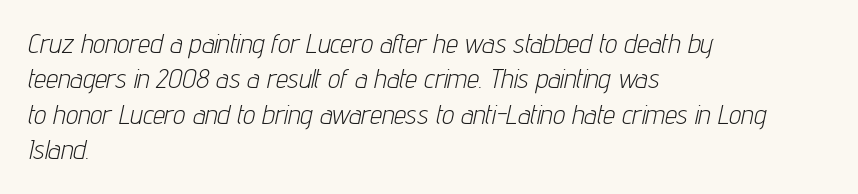
{"italic": "yes", "lean": "right", "slant_degrees": 12, "bold": "no", "underline": "no", "align": "left", "line_spacing": "normal", "line_spacing_ratio": 1.31, "letter_spacing": "normal", "letter_spacing_em": 0.0, "glyph_px": 27}
